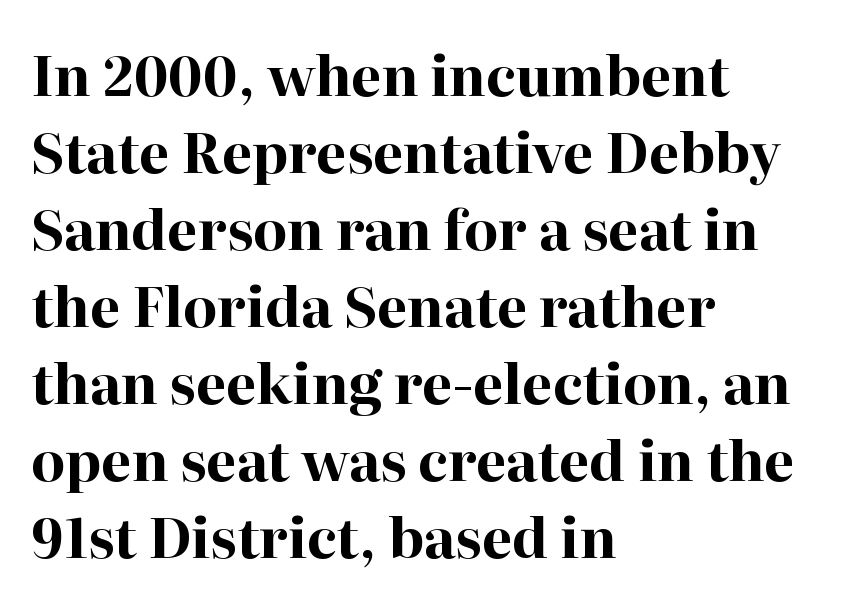
The image shows 55 px bold serif type, upright; set left-aligned, normal line spacing (1.4x), normal letter spacing, not underlined; high stroke contrast and a medium x-height.
